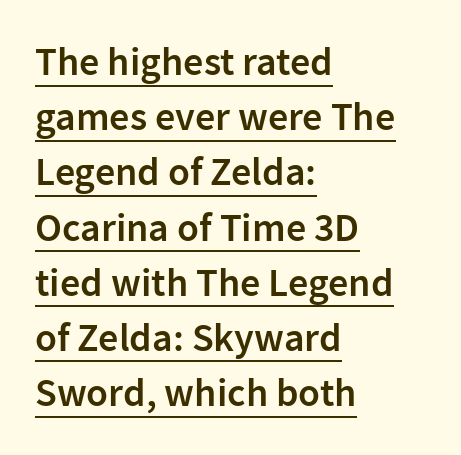
Q: Is the text bold? A: Semi-bold.
Q: Is the text italic (slanted)? A: No, it is upright.
Q: Is the typeface a serif or a sans-serif typeface? A: Sans-serif.
Q: Is the text underlined? A: Yes.
Q: How is the paragraph aligned? A: Left-aligned.
Q: Is the spacing between letters normal or unusually wide? A: Normal.
Q: Is the spacing between lines tight, normal or loose? A: Normal.
Q: Width (condensed, normal, or wide)? A: Normal.
Q: Stroke contrast? A: Low.
Q: x-height? A: Medium.
Q: Monospaced? A: No.
